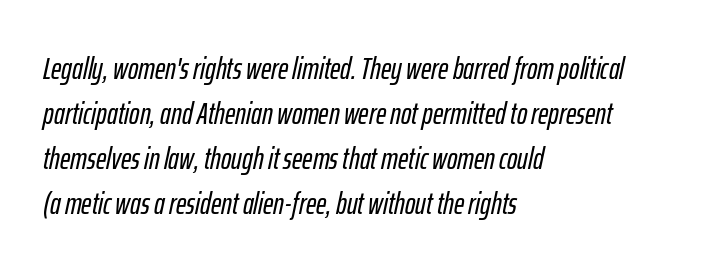
The image shows 31 px condensed type, italic (leaning right); set left-aligned, normal line spacing (1.45x), normal letter spacing, not underlined; low stroke contrast and a medium x-height.
